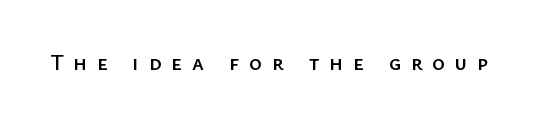
Words appear elongated and porous because spacing is wide. Nope, not italic — everything's standing straight. The words here are not underlined.
